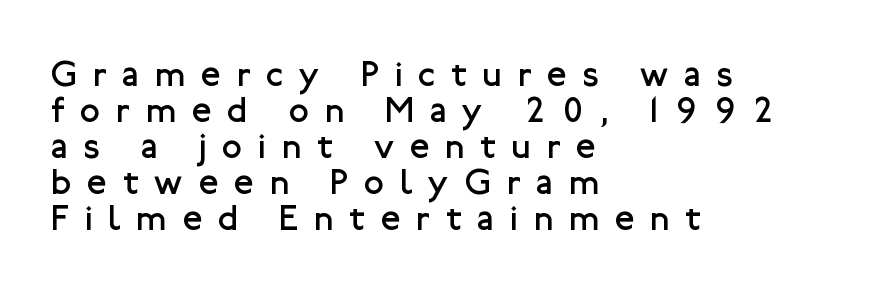
{"serif": "no", "italic": "no", "bold": "no", "weight": "regular", "width": "normal", "stroke_contrast": "low", "x_height": "medium", "monospaced": "no", "underline": "no", "align": "left", "line_spacing": "tight", "line_spacing_ratio": 1.0, "letter_spacing": "wide", "letter_spacing_em": 0.45, "glyph_px": 36}
